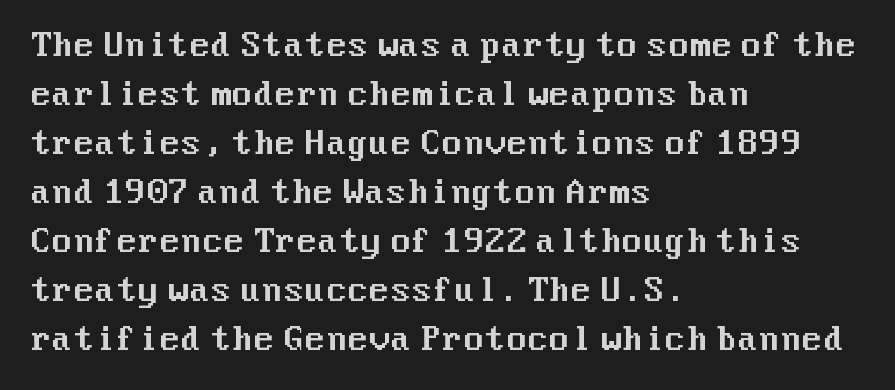
{"serif": "no", "italic": "no", "width": "normal", "stroke_contrast": "medium", "x_height": "medium", "underline": "no", "align": "left", "line_spacing": "normal", "line_spacing_ratio": 1.58, "letter_spacing": "normal", "letter_spacing_em": 0.0, "glyph_px": 31}
